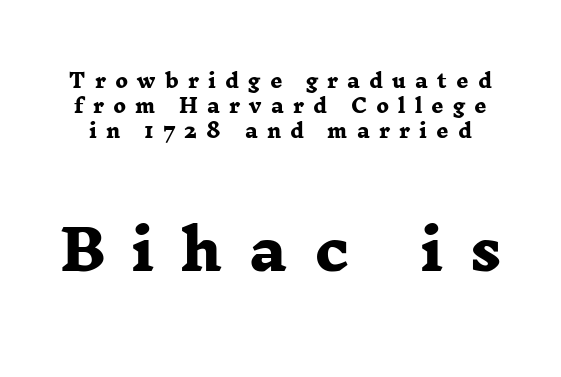
Does the weight exceed regular? Yes, all the way to bold. A typesetter would call this heavily tracked-out type. This sample keeps an unexceptional amount of space between lines. The type family on display is of the serif kind. The passage shown begins with its smaller block and ends with its larger one. The string is rendered with underlining switched off.
